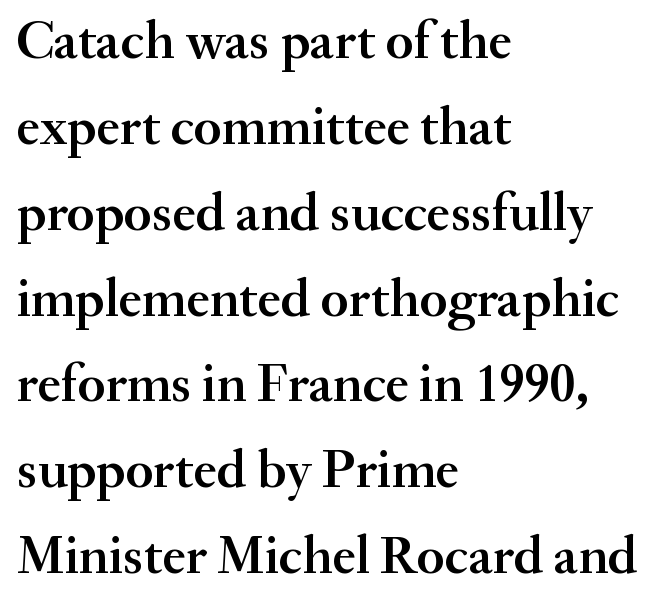
Varying glyph widths throughout — classic text-font behaviour. The glyphs are unaccompanied by any horizontal stroke below them. This sample keeps an unexceptional amount of space between lines. A classic flush-left, rag-right setting is used for this passage. In terms of posture, this sample is upright.
